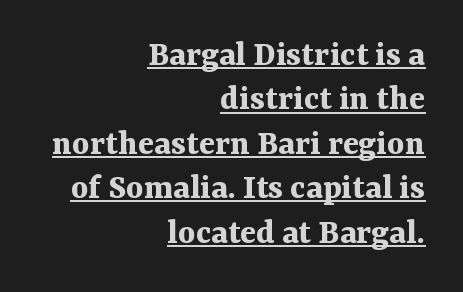
{"serif": "yes", "italic": "no", "bold": "yes", "weight": "bold", "width": "normal", "stroke_contrast": "medium", "x_height": "medium", "monospaced": "no", "underline": "yes", "align": "right", "line_spacing_ratio": 1.2, "letter_spacing": "normal", "letter_spacing_em": 0.0, "glyph_px": 37}
